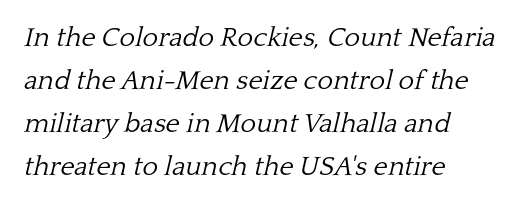
Standard letterfit; no display-style spreading of the glyphs. A bare baseline throughout the passage. Evenly set lines give the paragraph a standard silhouette. Weight: in the light-to-regular range. The text block is weighted toward the left margin, trailing off unevenly rightward. Italic? Definitely — the glyphs are oblique.
